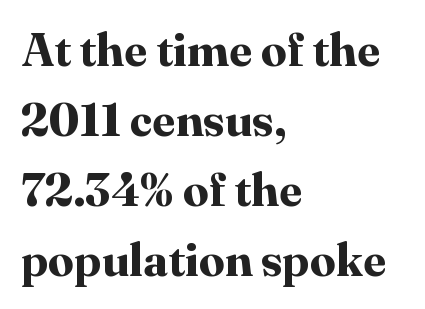
{"serif": "yes", "italic": "no", "bold": "yes", "weight": "bold", "width": "normal", "stroke_contrast": "high", "x_height": "medium", "monospaced": "no", "underline": "no", "align": "left", "line_spacing": "normal", "line_spacing_ratio": 1.52, "letter_spacing": "normal", "letter_spacing_em": 0.0, "glyph_px": 46}
